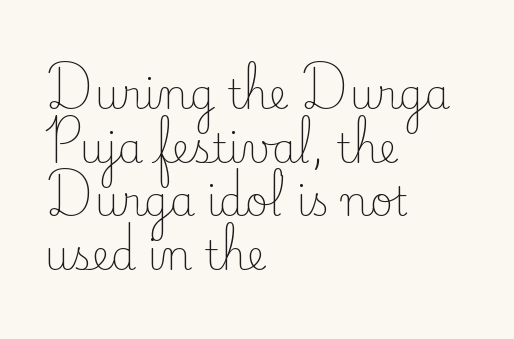
{"serif": "yes", "italic": "no", "bold": "no", "weight": "light", "width": "normal", "stroke_contrast": "low", "x_height": "small", "monospaced": "no", "underline": "no", "align": "left", "line_spacing": "normal", "line_spacing_ratio": 1.34, "letter_spacing": "normal", "letter_spacing_em": 0.0, "glyph_px": 40}
